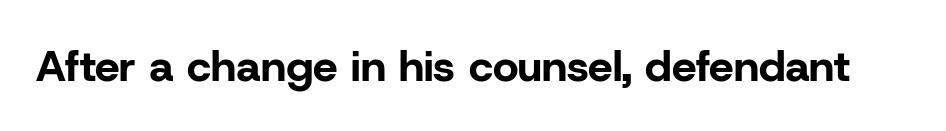
{"serif": "no", "italic": "no", "bold": "yes", "weight": "bold", "width": "normal", "stroke_contrast": "low", "x_height": "medium", "monospaced": "no", "underline": "no", "letter_spacing": "normal", "letter_spacing_em": 0.0, "glyph_px": 44}
